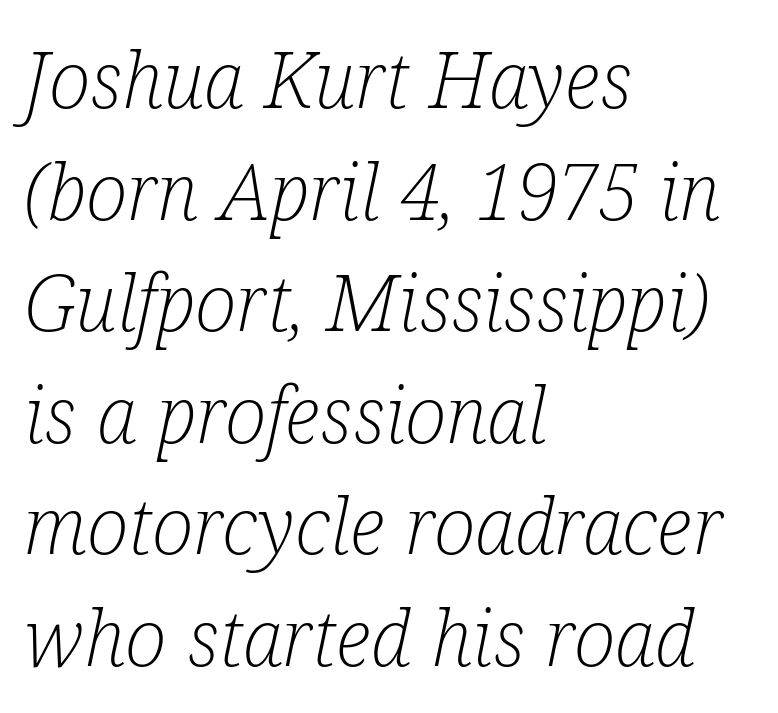
{"serif": "yes", "italic": "yes", "lean": "right", "slant_degrees": 12, "bold": "no", "weight": "light", "width": "condensed", "stroke_contrast": "low", "x_height": "medium", "monospaced": "no", "underline": "no", "align": "left", "line_spacing": "normal", "line_spacing_ratio": 1.43, "letter_spacing": "normal", "letter_spacing_em": 0.0, "glyph_px": 78}
